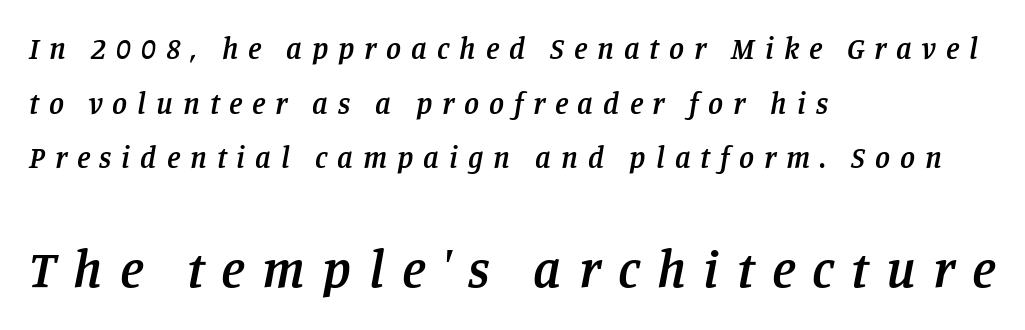
The image shows 53 px semibold serif type, italic (leaning right); set left-aligned, line spacing 1.82x, unusually wide letter spacing (+0.33 em), not underlined; the second (bottom) block is 1.77x larger; low stroke contrast and a large x-height.
